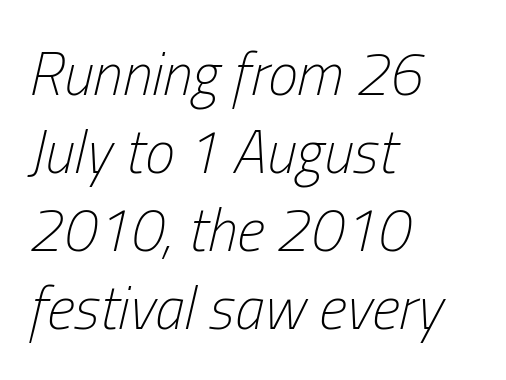
Q: Is the text bold? A: No.
Q: Is the text italic (slanted)? A: Yes, it leans right by about 13 degrees.
Q: Is the text underlined? A: No.
Q: How is the paragraph aligned? A: Left-aligned.
Q: Is the spacing between letters normal or unusually wide? A: Normal.
Q: Is the spacing between lines tight, normal or loose? A: Normal.
Q: Width (condensed, normal, or wide)? A: Condensed.
Q: Stroke contrast? A: Low.
Q: x-height? A: Medium.
Q: Monospaced? A: No.
